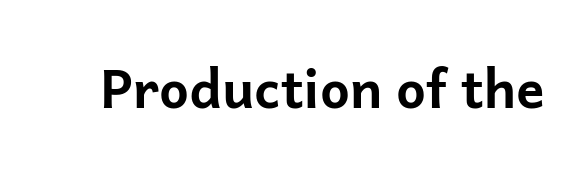
Nobody touched the tracking dial on this one. Character widths vary here, with narrow letters taking less room than wide ones. Heft: maximum for text — a bold. To sum up the face: it is a sans, with no serifs. Unmarked baselines from the first word to the last.
